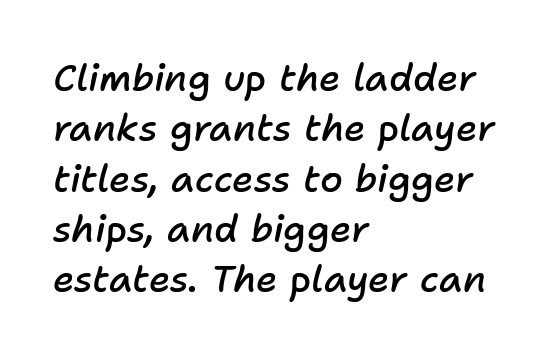
Designer's note — italics engaged. The leading is moderate, giving the passage an even texture. Character widths vary here, with narrow letters taking less room than wide ones. Caption: standard tracking, unaltered. Stroke thickness is moderately raised; the sample reads as semibold.
